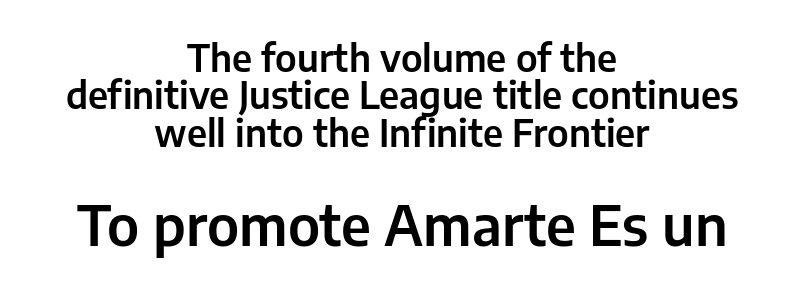
{"serif": "no", "italic": "no", "width": "normal", "stroke_contrast": "low", "x_height": "medium", "monospaced": "no", "underline": "no", "align": "center", "line_spacing": "tight", "line_spacing_ratio": 1.01, "letter_spacing": "normal", "letter_spacing_em": 0.0, "larger_block": "second", "size_ratio": 1.49, "glyph_px": 55}
